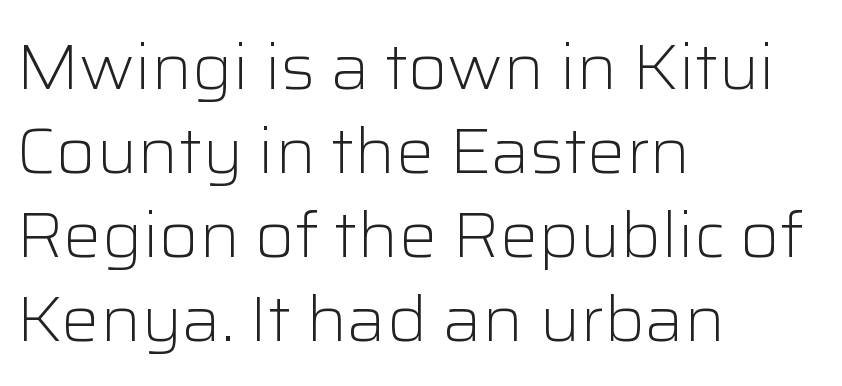
Q: Is the text bold? A: No.
Q: Is the text italic (slanted)? A: No, it is upright.
Q: Is the typeface a serif or a sans-serif typeface? A: Sans-serif.
Q: Is the text underlined? A: No.
Q: How is the paragraph aligned? A: Left-aligned.
Q: Is the spacing between letters normal or unusually wide? A: Normal.
Q: Is the spacing between lines tight, normal or loose? A: Normal.
Q: Width (condensed, normal, or wide)? A: Normal.
Q: Stroke contrast? A: Low.
Q: x-height? A: Medium.
Q: Monospaced? A: No.
